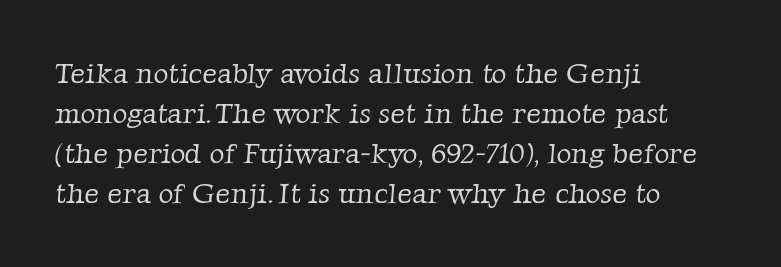
The image shows 29 px light serif type; set left-aligned, normal line spacing (1.38x), normal letter spacing, not underlined; low stroke contrast and a medium x-height.
